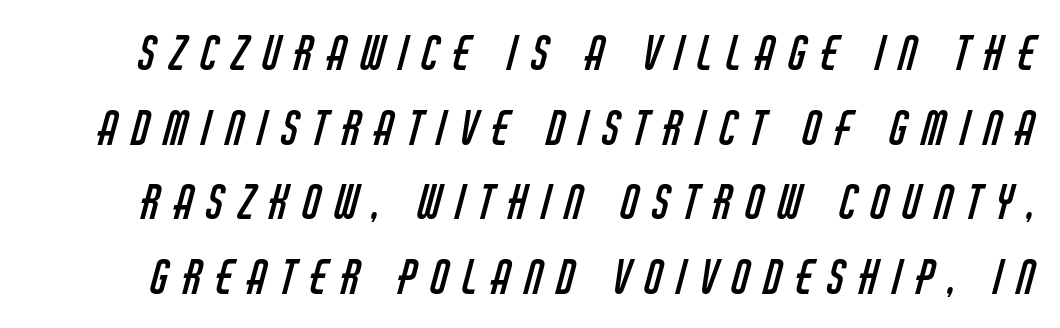
Stroke mass is kept to a normal reading level or below. Unlike a traditional serif, this face leaves its strokes unadorned. The passage shown is typed in a proportional face where columns would drift. Descenders hang freely into open space. Normally led — the rows are evenly, conventionally spaced.
